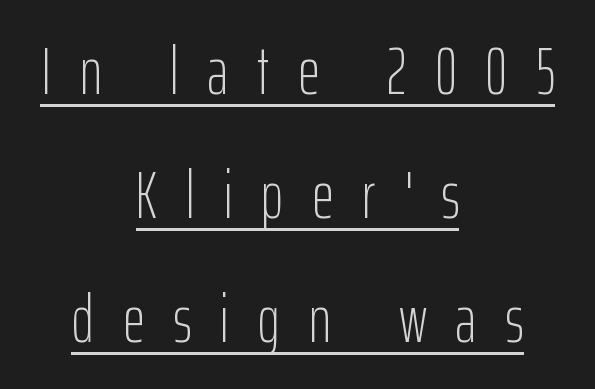
{"serif": "no", "italic": "no", "bold": "no", "weight": "light", "width": "condensed", "stroke_contrast": "low", "x_height": "medium", "monospaced": "no", "underline": "yes", "align": "center", "line_spacing_ratio": 1.85, "letter_spacing": "wide", "letter_spacing_em": 0.43, "glyph_px": 67}
